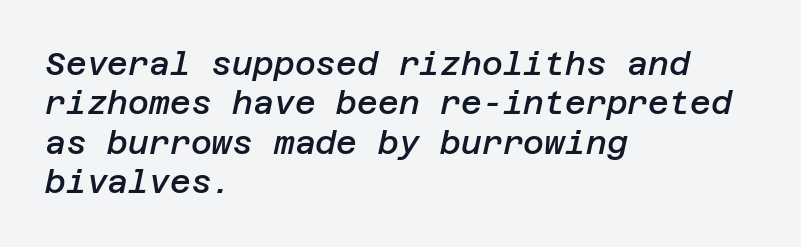
{"italic": "yes", "lean": "right", "slant_degrees": 12, "bold": "semi", "weight": "semibold", "width": "normal", "stroke_contrast": "low", "x_height": "large", "underline": "no", "align": "left", "line_spacing_ratio": 1.23, "letter_spacing": "normal", "letter_spacing_em": 0.0, "glyph_px": 32}
